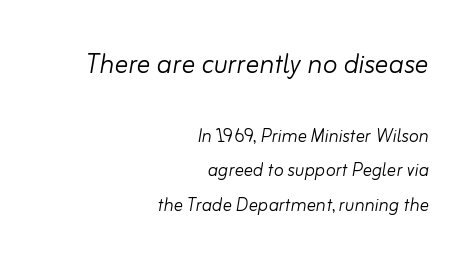
The image shows 34 px light type, italic (leaning right); set right-aligned, normal line spacing (1.51x), normal letter spacing, not underlined; the first (top) block is 1.48x larger; low stroke contrast and a small x-height.
